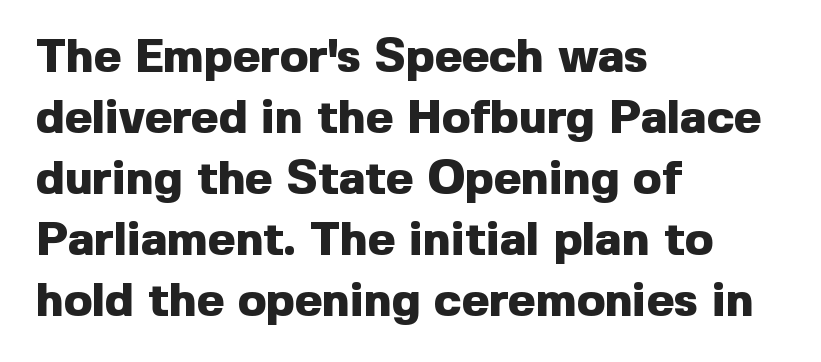
The image shows 47 px heavy sans-serif type, upright; set left-aligned, normal line spacing (1.3x), normal letter spacing, not underlined; a medium x-height.
